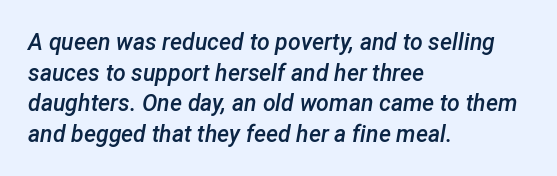
Q: Is the text bold? A: Semi-bold.
Q: Is the text italic (slanted)? A: Yes, it leans right by about 12 degrees.
Q: Is the text underlined? A: No.
Q: How is the paragraph aligned? A: Left-aligned.
Q: Is the spacing between letters normal or unusually wide? A: Normal.
Q: Is the spacing between lines tight, normal or loose? A: Normal.
